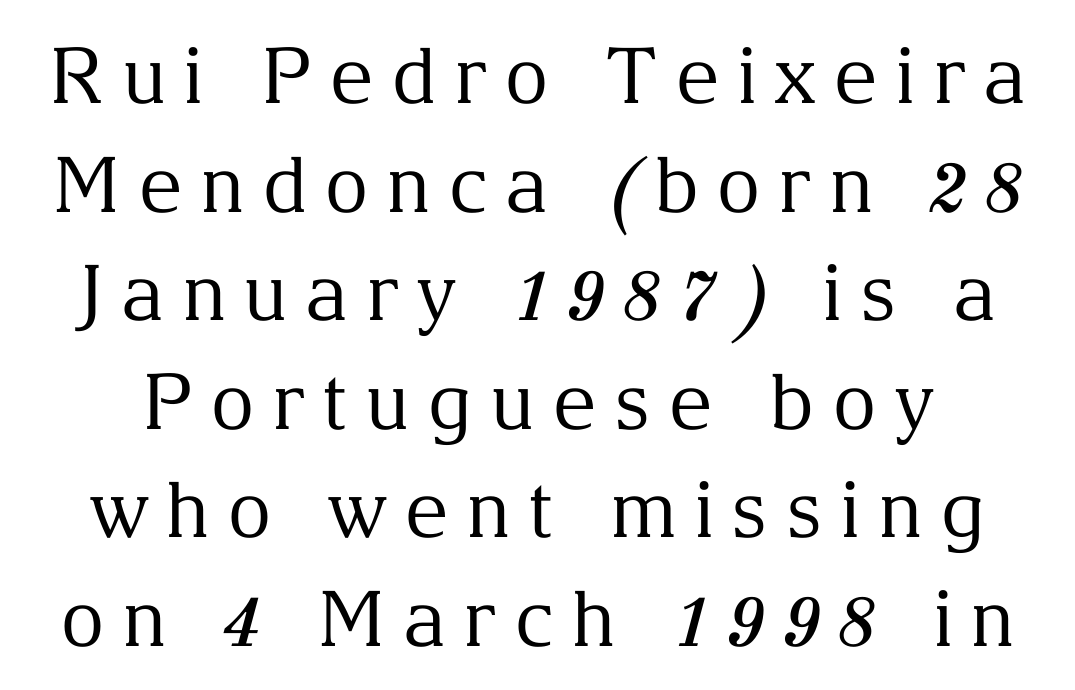
A quiet, ordinary-to-light weight characterises the typeface. In terms of letterform style, serifs are clearly present. A typesetter would call this leading conventional body-copy spacing. Here the designer chose a conventional face with non-uniform glyph widths. Ordinary non-slanted type is in use.
